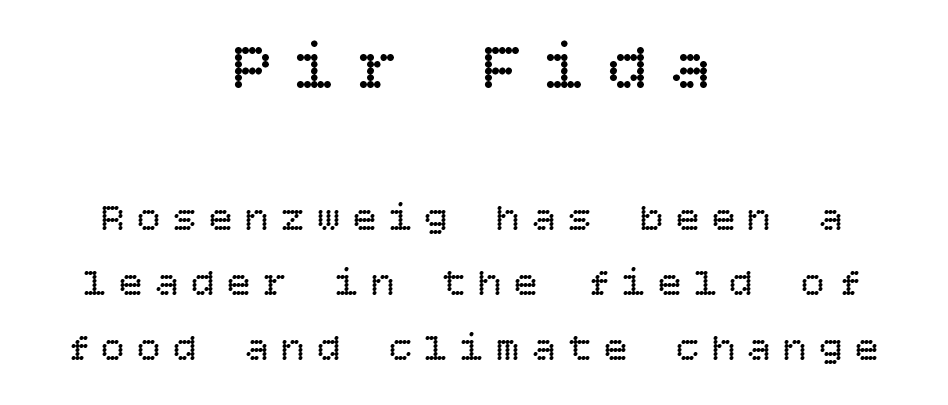
{"italic": "no", "bold": "no", "weight": "regular", "width": "normal", "stroke_contrast": "low", "x_height": "large", "underline": "no", "align": "center", "line_spacing": "normal", "line_spacing_ratio": 1.66, "letter_spacing": "wide", "letter_spacing_em": 0.32, "larger_block": "first", "size_ratio": 1.74, "glyph_px": 68}
